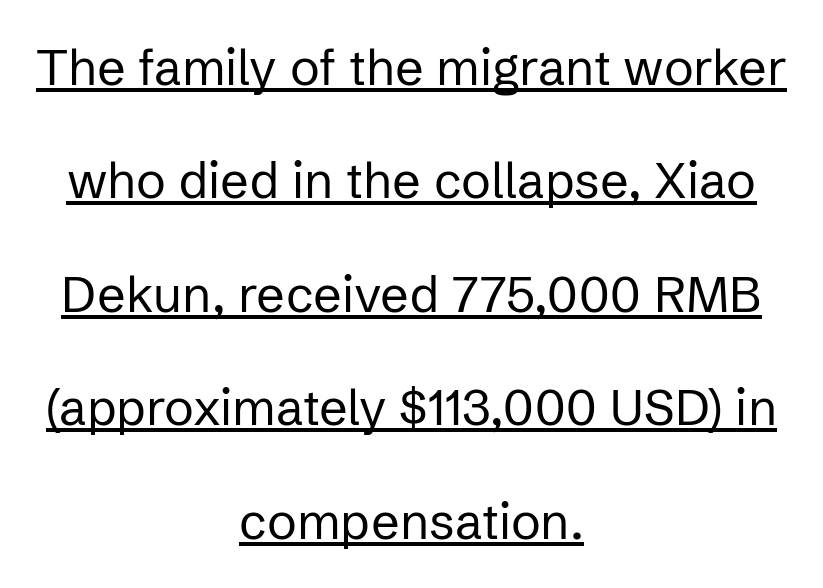
The image shows 50 px regular-weight sans-serif type, upright; set centered, loose line spacing (2.27x), normal letter spacing, underlined; low stroke contrast and a medium x-height.
